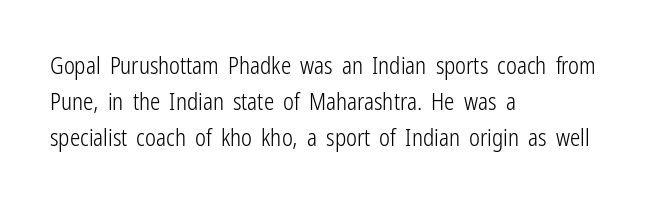
The foot of each line stays bare and open. It's the straight-up-and-down kind of type. The gaps between neighbouring characters are ordinary and unremarkable. A normal amount of white space separates one row of letters from the next. Typeset ragged right — the left edge is the straight one. Is the stroke heavy? The answer is a plain regular-or-lighter.
